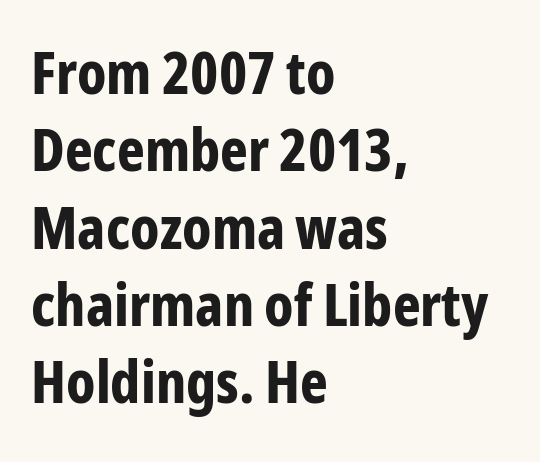
{"serif": "no", "italic": "no", "bold": "yes", "weight": "bold", "width": "condensed", "stroke_contrast": "low", "x_height": "medium", "monospaced": "no", "underline": "no", "align": "left", "line_spacing": "normal", "line_spacing_ratio": 1.31, "letter_spacing": "normal", "letter_spacing_em": 0.0, "glyph_px": 59}
